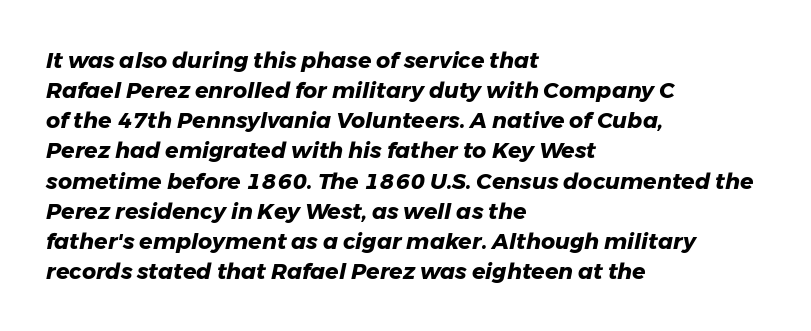
{"italic": "yes", "lean": "right", "slant_degrees": 11, "bold": "yes", "underline": "no", "align": "left", "line_spacing": "normal", "line_spacing_ratio": 1.37, "letter_spacing": "normal", "letter_spacing_em": 0.0, "glyph_px": 22}
